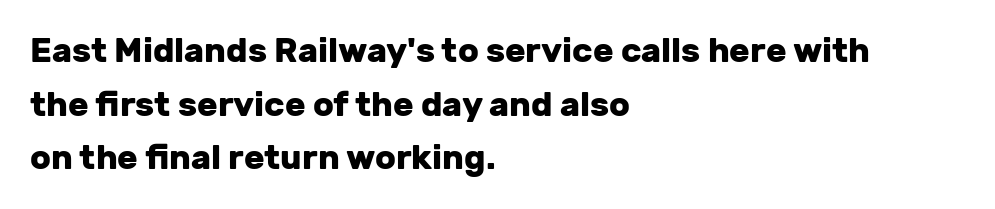
Q: Is the text bold? A: Yes.
Q: Is the text italic (slanted)? A: No, it is upright.
Q: Is the typeface a serif or a sans-serif typeface? A: Sans-serif.
Q: Is the text underlined? A: No.
Q: How is the paragraph aligned? A: Left-aligned.
Q: Is the spacing between letters normal or unusually wide? A: Normal.
Q: Is the spacing between lines tight, normal or loose? A: Normal.
Q: Width (condensed, normal, or wide)? A: Normal.
Q: Stroke contrast? A: Low.
Q: x-height? A: Medium.
Q: Monospaced? A: No.
